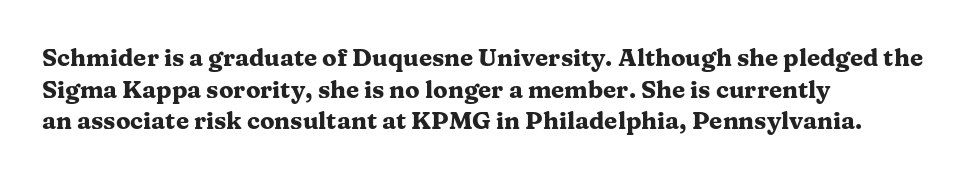
Honestly, the letter spacing is just normal — you wouldn't notice it. One glance says typical: line gaps are just what's usual. These lines stack with their left ends in a neat column. The type sits square on the baseline with zero lean. Descender tails drop into unmarked territory. How heavy is the stroke? Heavy — this is a bold.
